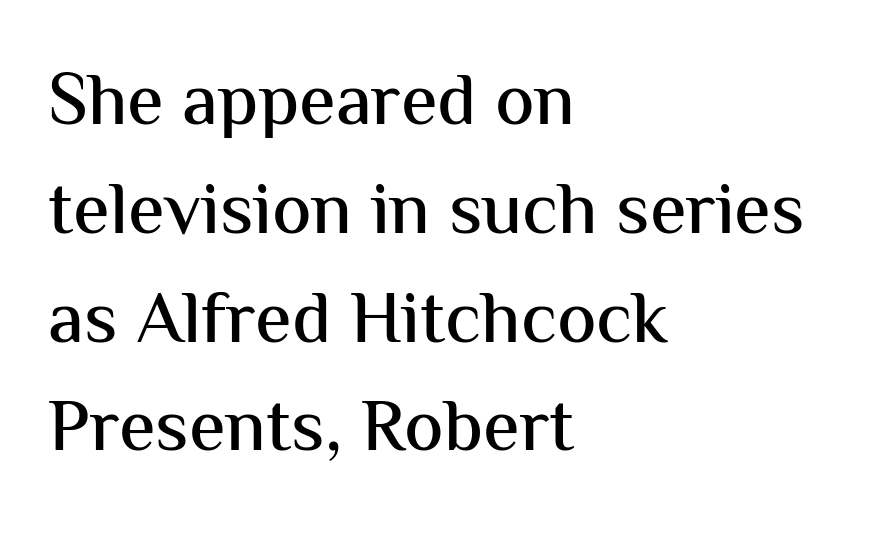
{"serif": "no", "italic": "no", "width": "normal", "stroke_contrast": "medium", "x_height": "medium", "monospaced": "no", "underline": "no", "align": "left", "line_spacing": "normal", "line_spacing_ratio": 1.47, "letter_spacing": "normal", "letter_spacing_em": 0.0, "glyph_px": 74}
